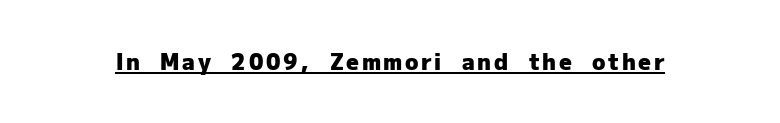
Q: Is the text bold? A: Yes.
Q: Is the text italic (slanted)? A: No, it is upright.
Q: Is the text underlined? A: Yes.
